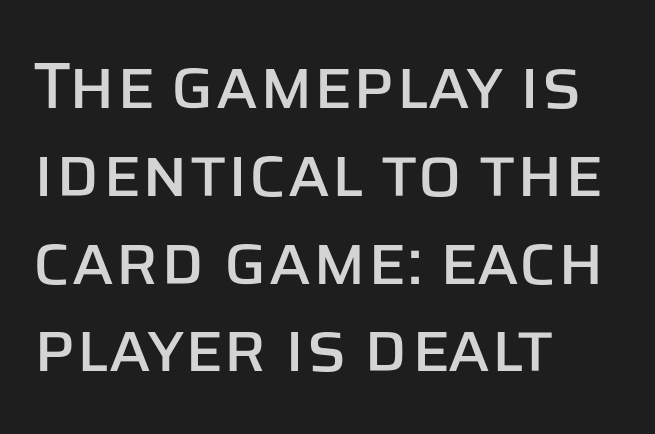
{"serif": "no", "italic": "no", "width": "normal", "stroke_contrast": "low", "x_height": "large", "monospaced": "no", "underline": "no", "align": "left", "line_spacing": "normal", "line_spacing_ratio": 1.33, "letter_spacing": "normal", "letter_spacing_em": 0.0, "glyph_px": 66}
